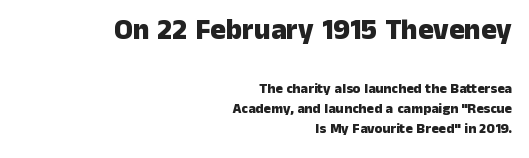
Vertically, the passage feels balanced, rows spaced as you'd expect. Layout note: lines flush right. In this sample the first text group is rendered at the bigger scale. The string is rendered with underlining switched off. Is the letter spacing exaggerated? No — it looks like the ordinary default.
